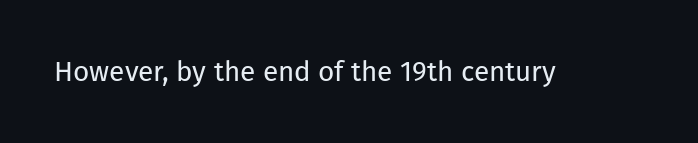
The specimen omits any rule beneath the text block's lines. Short note: letters normally spaced. Vertical strokes here are truly vertical. Note the varied advance widths — an 'i' is clearly narrower than an 'm'. The face used here is a sans, in the tradition of grotesques and geometrics.
